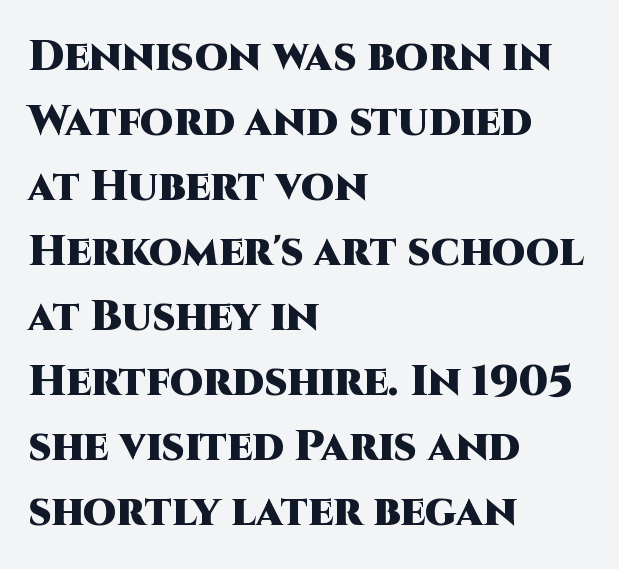
Varying glyph widths throughout — classic text-font behaviour. The tracking reads as untouched default to a designer's eye. Emphasis by weight is at full strength: bold. Caption: multi-line text, flush left, ragged right.
